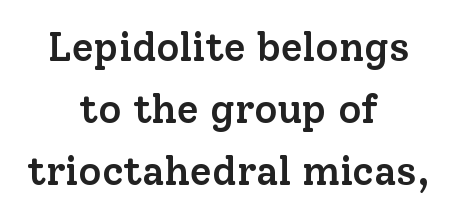
Q: Is the text bold? A: Semi-bold.
Q: Is the text italic (slanted)? A: No, it is upright.
Q: Is the typeface a serif or a sans-serif typeface? A: Serif.
Q: Is the text underlined? A: No.
Q: How is the paragraph aligned? A: Centered.
Q: Is the spacing between letters normal or unusually wide? A: Normal.
Q: Is the spacing between lines tight, normal or loose? A: Normal.
Q: Width (condensed, normal, or wide)? A: Normal.
Q: Stroke contrast? A: Low.
Q: x-height? A: Medium.
Q: Monospaced? A: No.
